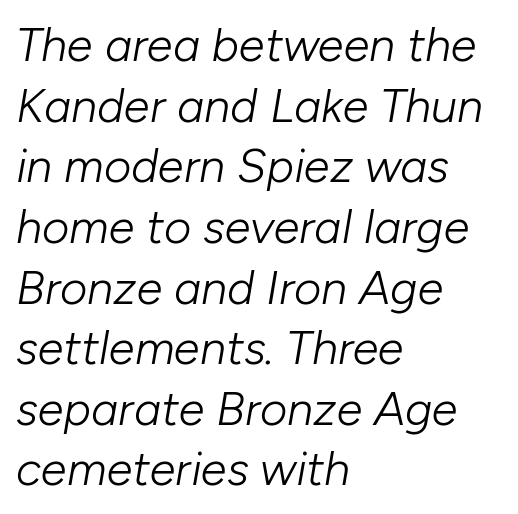
The image shows 47 px light type, italic (leaning right); set left-aligned, normal line spacing (1.29x), normal letter spacing, not underlined; low stroke contrast and a medium x-height.
